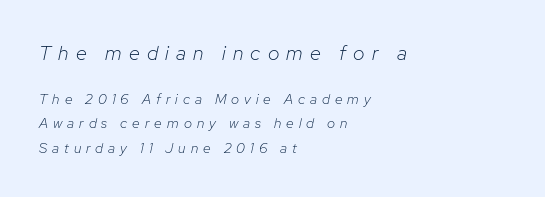
Q: Is the text bold? A: No.
Q: Is the text italic (slanted)? A: Yes, it leans right by about 12 degrees.
Q: Is the text underlined? A: No.
Q: How is the paragraph aligned? A: Left-aligned.
Q: Is the spacing between letters normal or unusually wide? A: Unusually wide.
Q: Which block of text is set in a larger size, the first (top) or the second (bottom)? A: The first (top) one.
